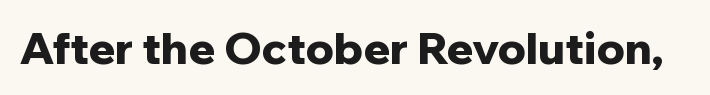
The image shows 44 px bold sans-serif type, upright; set normal letter spacing, not underlined; low stroke contrast and a medium x-height.
